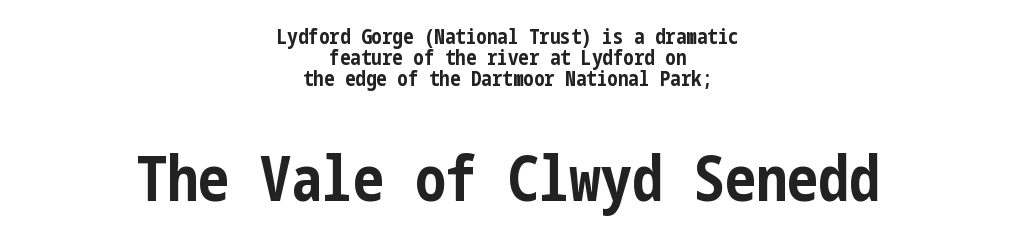
Notice how the stems are strictly vertical — no italics here. Glance below the letters and you will spot only blank space. How are the letters spaced? Ordinarily, with no added tracking. This sample is center-justified, so both line endings float freely. This layout puts the modest block above and the oversized block below. Caption: bold face, heavy strokes.
